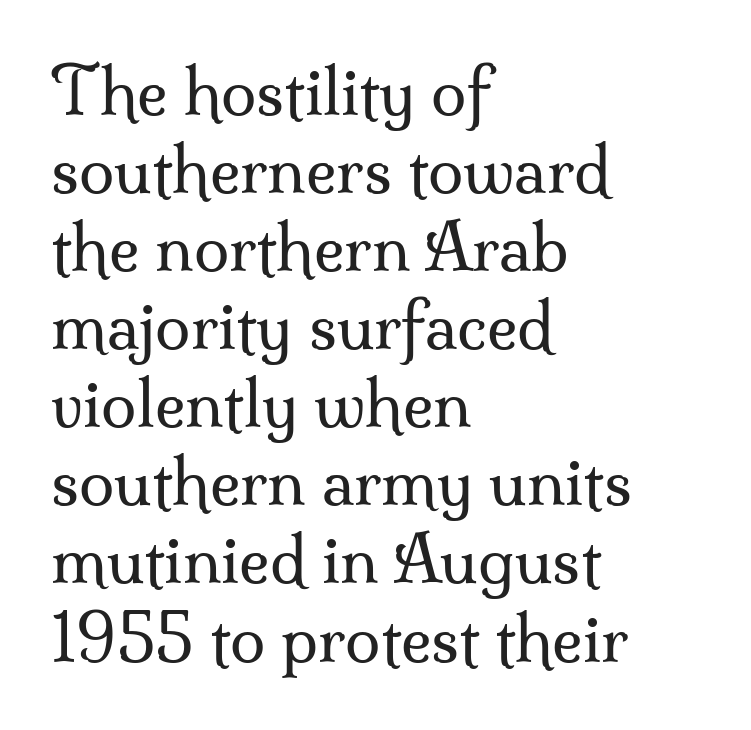
The image shows 64 px regular-weight serif type, upright; set left-aligned, line spacing 1.22x, normal letter spacing, not underlined; medium stroke contrast and a small x-height.
